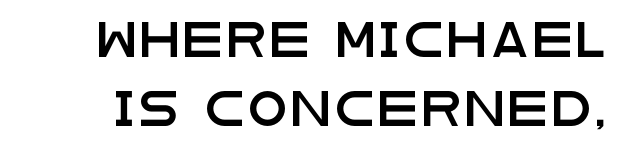
In terms of leading, this rendering errs on the spacious side. Glance below the letters and you will spot only blank space. What kind of face is this? One without serifs — a sans. Spacing verdict: proportional, widths tailored to each character.
